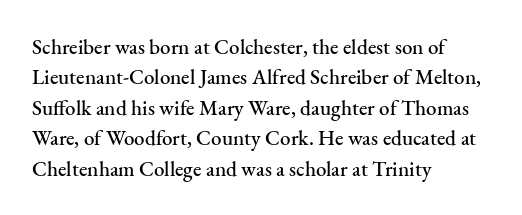
{"italic": "no", "underline": "no", "align": "left", "line_spacing": "normal", "line_spacing_ratio": 1.45, "letter_spacing": "normal", "letter_spacing_em": 0.0, "glyph_px": 21}
